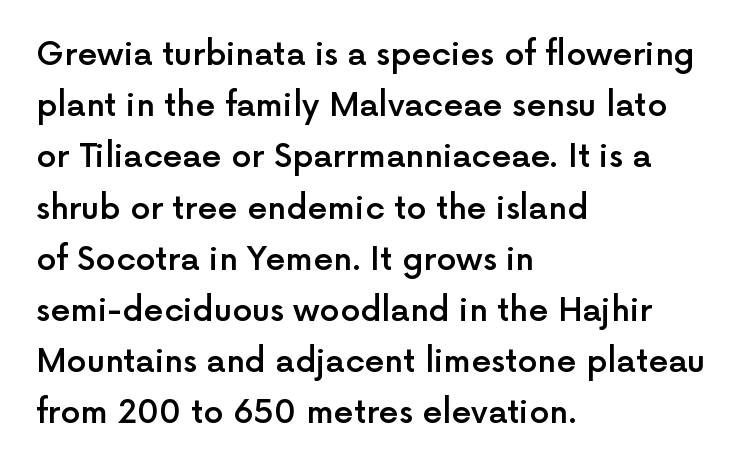
{"serif": "no", "italic": "no", "bold": "semi", "weight": "semibold", "width": "normal", "x_height": "medium", "monospaced": "no", "underline": "no", "align": "left", "line_spacing": "normal", "line_spacing_ratio": 1.6, "letter_spacing": "normal", "letter_spacing_em": 0.0, "glyph_px": 32}
